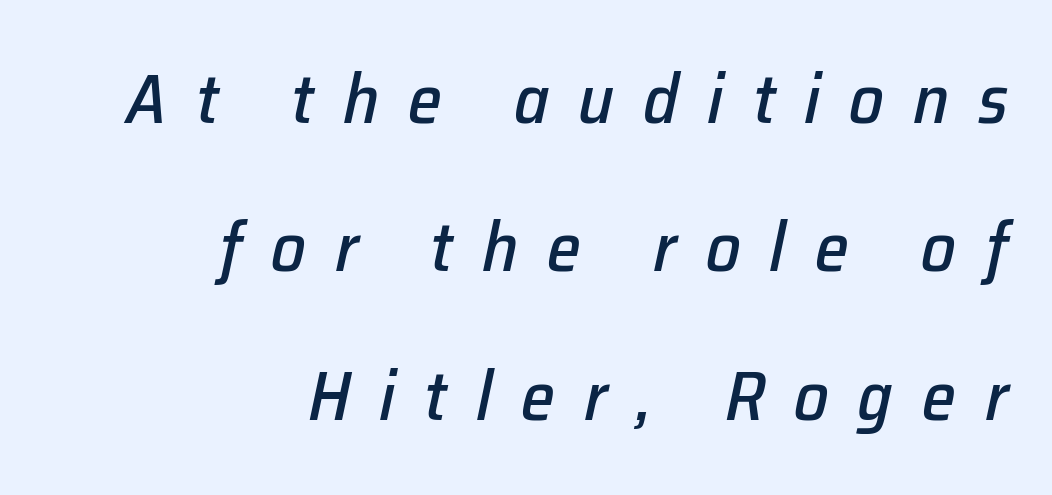
{"italic": "yes", "lean": "right", "slant_degrees": 12, "width": "normal", "stroke_contrast": "low", "x_height": "medium", "monospaced": "no", "underline": "no", "align": "right", "line_spacing": "loose", "line_spacing_ratio": 2.15, "letter_spacing": "wide", "letter_spacing_em": 0.42, "glyph_px": 69}
